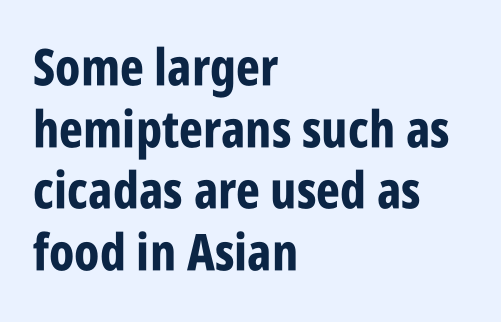
Q: Is the text bold? A: Yes.
Q: Is the text italic (slanted)? A: No, it is upright.
Q: Is the typeface a serif or a sans-serif typeface? A: Sans-serif.
Q: Is the text underlined? A: No.
Q: How is the paragraph aligned? A: Left-aligned.
Q: Is the spacing between letters normal or unusually wide? A: Normal.
Q: Width (condensed, normal, or wide)? A: Condensed.
Q: Stroke contrast? A: Low.
Q: x-height? A: Large.
Q: Monospaced? A: No.
